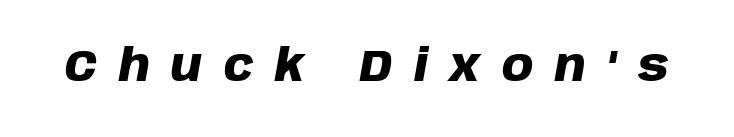
Q: Is the text bold? A: Yes.
Q: Is the text italic (slanted)? A: Yes, it leans right by about 10 degrees.
Q: Is the text underlined? A: No.
Q: Is the spacing between letters normal or unusually wide? A: Unusually wide.
Q: Width (condensed, normal, or wide)? A: Normal.
Q: Stroke contrast? A: Low.
Q: x-height? A: Large.
Q: Monospaced? A: No.
